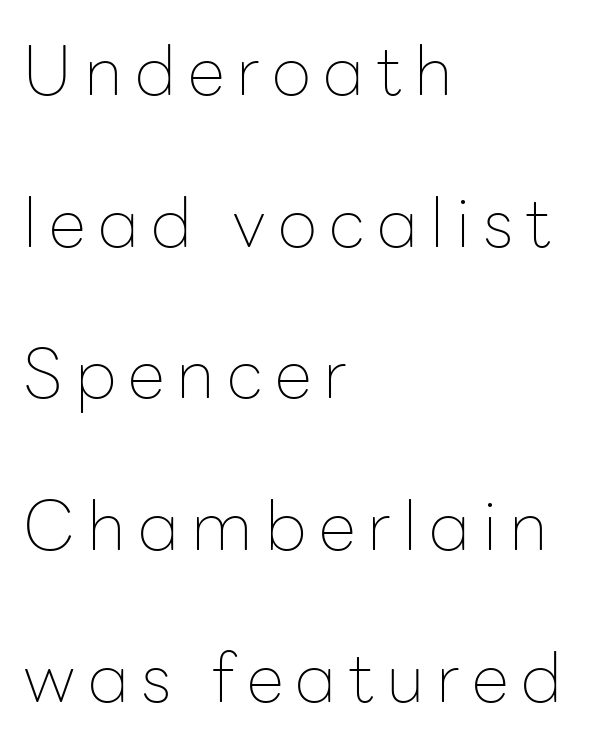
Q: Is the text bold? A: No.
Q: Is the text italic (slanted)? A: No, it is upright.
Q: Is the typeface a serif or a sans-serif typeface? A: Sans-serif.
Q: Is the text underlined? A: No.
Q: How is the paragraph aligned? A: Left-aligned.
Q: Is the spacing between lines tight, normal or loose? A: Loose.
Q: Width (condensed, normal, or wide)? A: Normal.
Q: Stroke contrast? A: Low.
Q: x-height? A: Medium.
Q: Monospaced? A: No.
